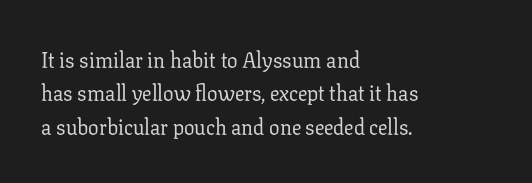
Q: Is the text bold? A: No.
Q: Is the text italic (slanted)? A: No, it is upright.
Q: Is the text underlined? A: No.
Q: How is the paragraph aligned? A: Left-aligned.
Q: Is the spacing between letters normal or unusually wide? A: Normal.
Q: Is the spacing between lines tight, normal or loose? A: Normal.
